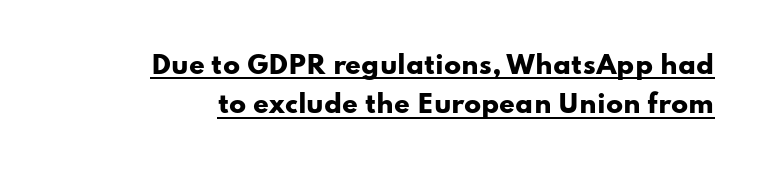
Q: Is the text bold? A: Yes.
Q: Is the text italic (slanted)? A: No, it is upright.
Q: Is the text underlined? A: Yes.
Q: Is the spacing between letters normal or unusually wide? A: Normal.
Q: Is the spacing between lines tight, normal or loose? A: Normal.
